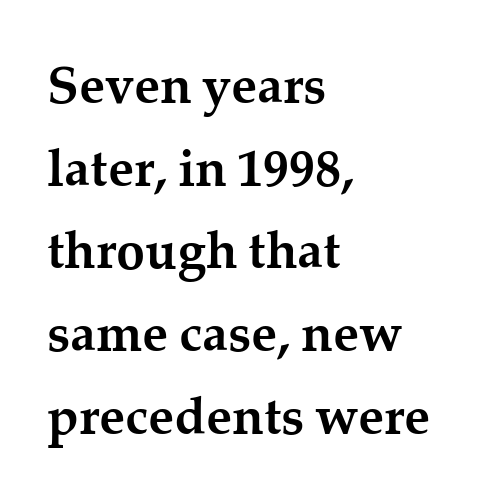
Nobody drew a line under any word here. Stroke thickness is high; the sample reads as a true bold. Yep, those are serifs on the letters. A classic flush-left, rag-right setting is used for this passage.
